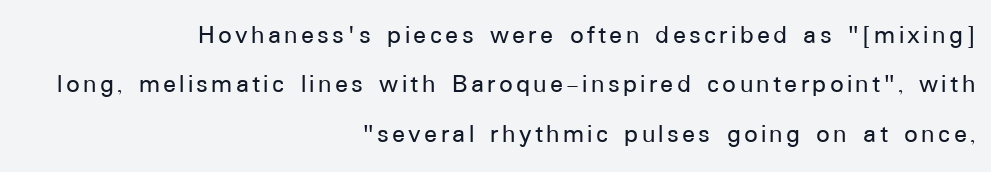
Q: Is the text italic (slanted)? A: No, it is upright.
Q: Is the text underlined? A: No.
Q: How is the paragraph aligned? A: Right-aligned.
